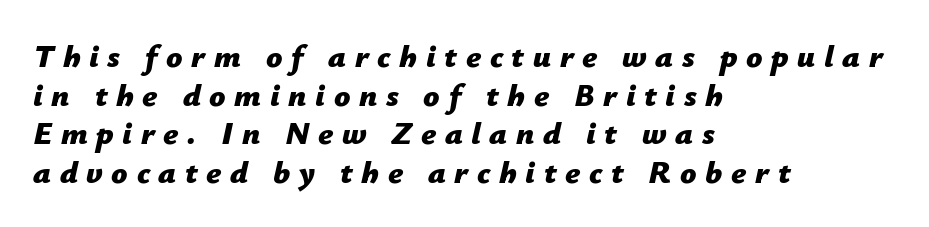
{"italic": "yes", "lean": "right", "slant_degrees": 12, "bold": "yes", "weight": "bold", "width": "normal", "stroke_contrast": "low", "x_height": "medium", "monospaced": "no", "underline": "no", "align": "left", "line_spacing_ratio": 1.21, "letter_spacing": "wide", "letter_spacing_em": 0.27, "glyph_px": 32}
